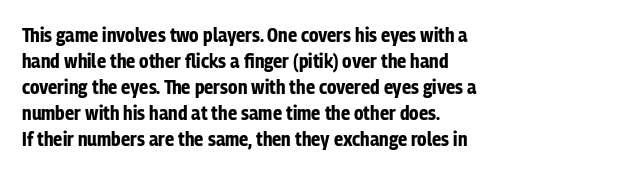
The lettering holds an erect, upright posture throughout. The text block is weighted toward the left margin, trailing off unevenly rightward. The strokes are fattened all the way to bold. Bare-footed words on every line.
